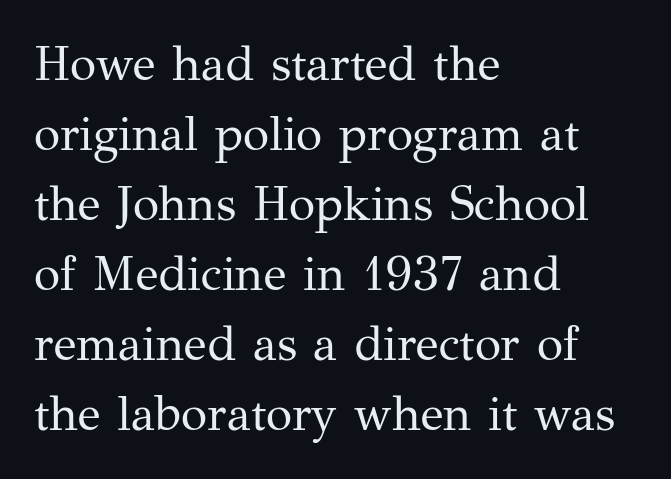
Q: Is the text bold? A: No.
Q: Is the text italic (slanted)? A: No, it is upright.
Q: Is the typeface a serif or a sans-serif typeface? A: Serif.
Q: Is the text underlined? A: No.
Q: How is the paragraph aligned? A: Left-aligned.
Q: Is the spacing between letters normal or unusually wide? A: Normal.
Q: Is the spacing between lines tight, normal or loose? A: Normal.
Q: Width (condensed, normal, or wide)? A: Normal.
Q: Stroke contrast? A: Medium.
Q: x-height? A: Medium.
Q: Monospaced? A: No.
